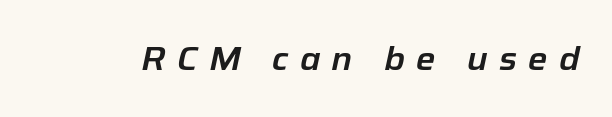
The image shows 33 px text type, italic (leaning right); set unusually wide letter spacing (+0.34 em), not underlined; low stroke contrast and a medium x-height.
